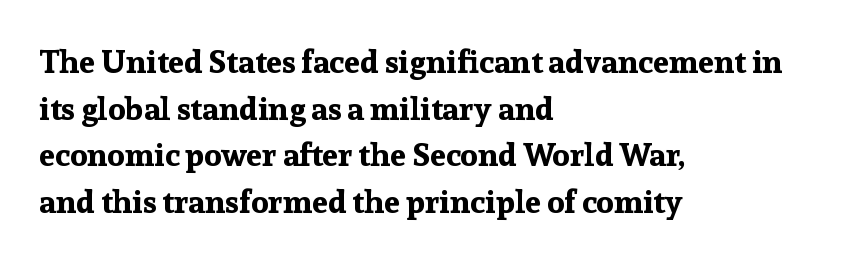
The compositor pushed each line to the left boundary. Underline: absent. Old-style or modern, the face here clearly has serifs. Nothing unusual about the tracking: characters are spaced as the font intends. This sample has the flowing, uneven cadence of proportional lettering. Set as a true bold cut, around the 700 mark.
